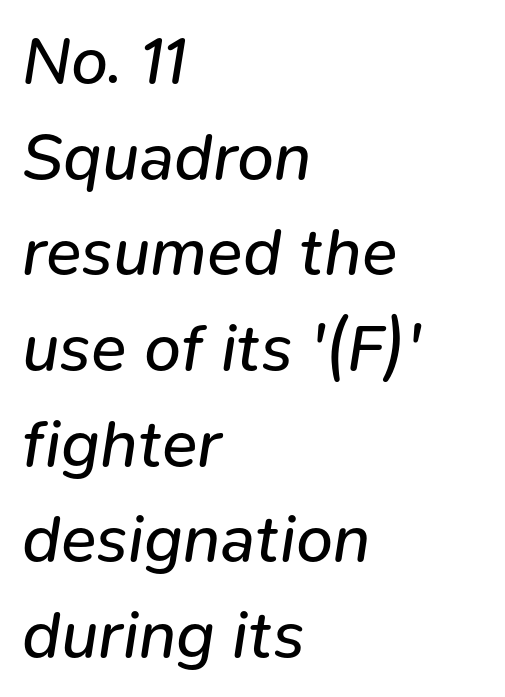
Q: Is the text bold? A: No.
Q: Is the text italic (slanted)? A: Yes, it leans right by about 9 degrees.
Q: Is the text underlined? A: No.
Q: How is the paragraph aligned? A: Left-aligned.
Q: Is the spacing between letters normal or unusually wide? A: Normal.
Q: Is the spacing between lines tight, normal or loose? A: Normal.
Q: Width (condensed, normal, or wide)? A: Normal.
Q: Stroke contrast? A: Low.
Q: x-height? A: Medium.
Q: Monospaced? A: No.
